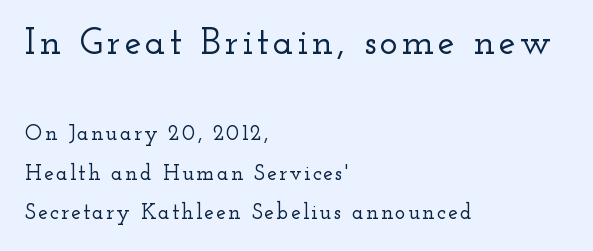
The image shows 38 px wide serif type, upright; set left-aligned, line spacing 1.79x, not underlined; the first (top) block is 1.73x larger; low stroke contrast and a small x-height.
